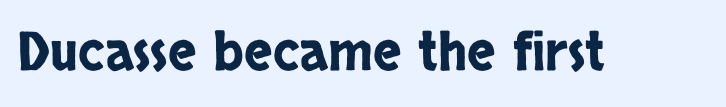
The image shows 53 px condensed sans-serif type, upright; set normal letter spacing, not underlined; low stroke contrast and a large x-height.
